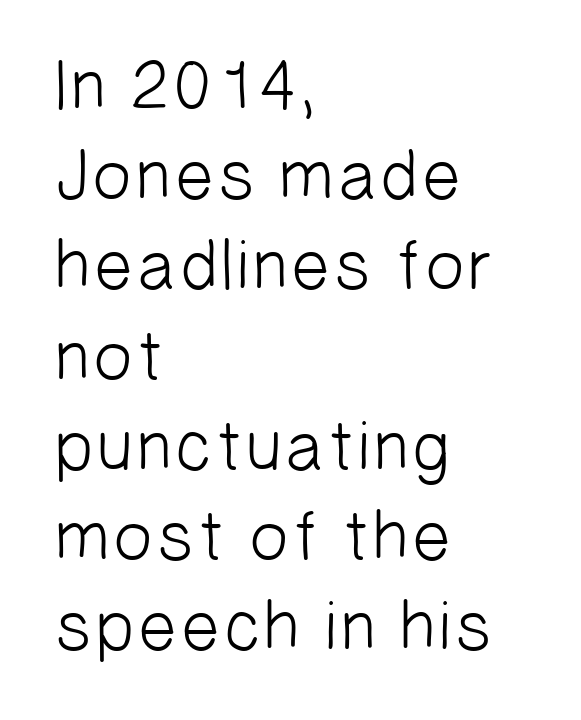
Q: Is the text bold? A: No.
Q: Is the typeface a serif or a sans-serif typeface? A: Sans-serif.
Q: Is the text underlined? A: No.
Q: How is the paragraph aligned? A: Left-aligned.
Q: Is the spacing between letters normal or unusually wide? A: Normal.
Q: Is the spacing between lines tight, normal or loose? A: Normal.
Q: Width (condensed, normal, or wide)? A: Normal.
Q: Stroke contrast? A: Low.
Q: x-height? A: Medium.
Q: Monospaced? A: No.
